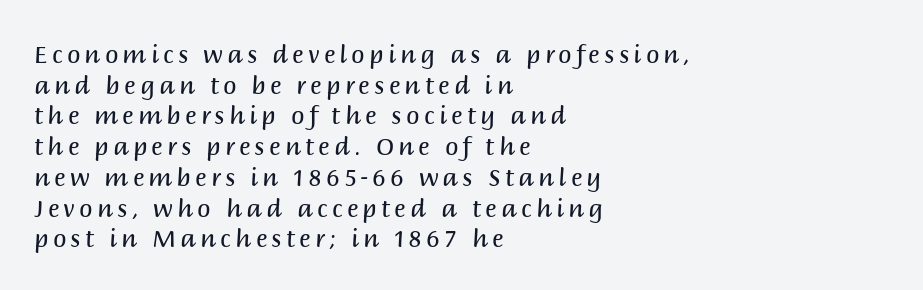
Q: Is the text bold? A: No.
Q: Is the text italic (slanted)? A: Yes.
Q: Is the text underlined? A: No.
Q: How is the paragraph aligned? A: Left-aligned.
Q: Is the spacing between lines tight, normal or loose? A: Normal.
